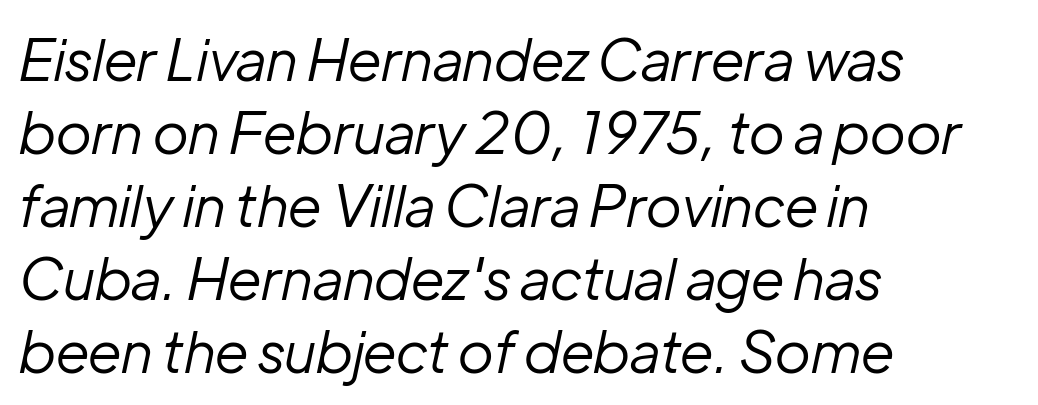
Q: Is the text bold? A: No.
Q: Is the text italic (slanted)? A: Yes, it leans right by about 12 degrees.
Q: Is the text underlined? A: No.
Q: How is the paragraph aligned? A: Left-aligned.
Q: Is the spacing between letters normal or unusually wide? A: Normal.
Q: Is the spacing between lines tight, normal or loose? A: Normal.
Q: Width (condensed, normal, or wide)? A: Normal.
Q: Stroke contrast? A: Low.
Q: x-height? A: Medium.
Q: Monospaced? A: No.
